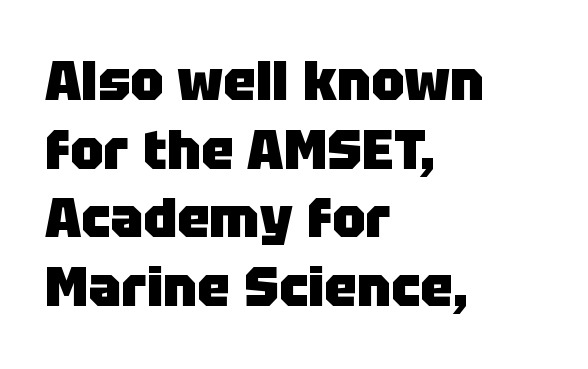
Q: Is the text bold? A: Yes.
Q: Is the text italic (slanted)? A: No, it is upright.
Q: Is the typeface a serif or a sans-serif typeface? A: Sans-serif.
Q: Is the text underlined? A: No.
Q: How is the paragraph aligned? A: Left-aligned.
Q: Is the spacing between letters normal or unusually wide? A: Normal.
Q: Is the spacing between lines tight, normal or loose? A: Normal.
Q: Width (condensed, normal, or wide)? A: Normal.
Q: Stroke contrast? A: Low.
Q: x-height? A: Large.
Q: Monospaced? A: No.
